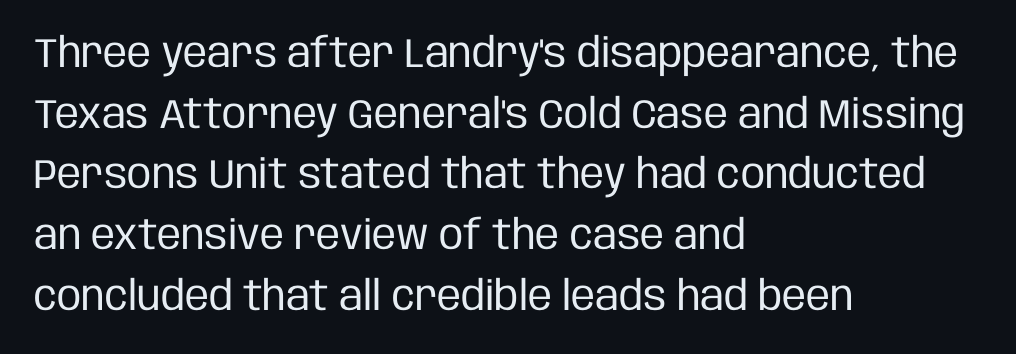
Type style note: lacks serifs. Here the glyphs are tracked normally, forming tight word shapes. The letters stand upright; this is a roman face. Bare-footed words on every line.
